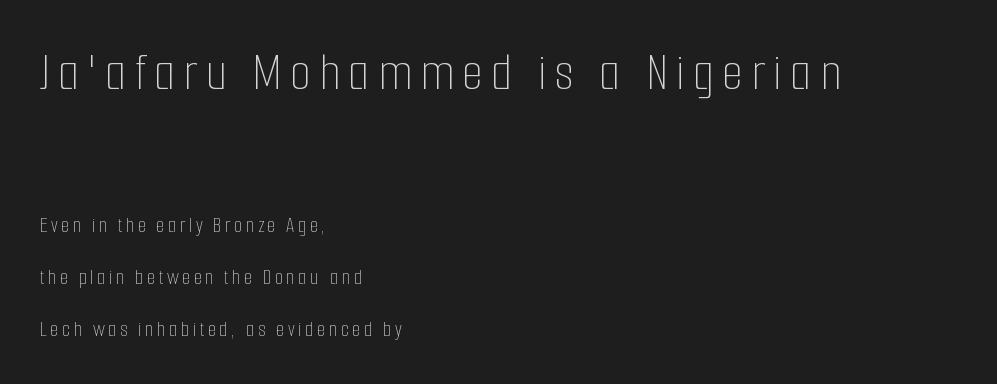
Q: Is the text bold? A: No.
Q: Is the text italic (slanted)? A: No, it is upright.
Q: Is the text underlined? A: No.
Q: How is the paragraph aligned? A: Left-aligned.
Q: Is the spacing between lines tight, normal or loose? A: Loose.
Q: Which block of text is set in a larger size, the first (top) or the second (bottom)? A: The first (top) one.
Q: Width (condensed, normal, or wide)? A: Condensed.
Q: Stroke contrast? A: Low.
Q: x-height? A: Medium.
Q: Monospaced? A: No.
